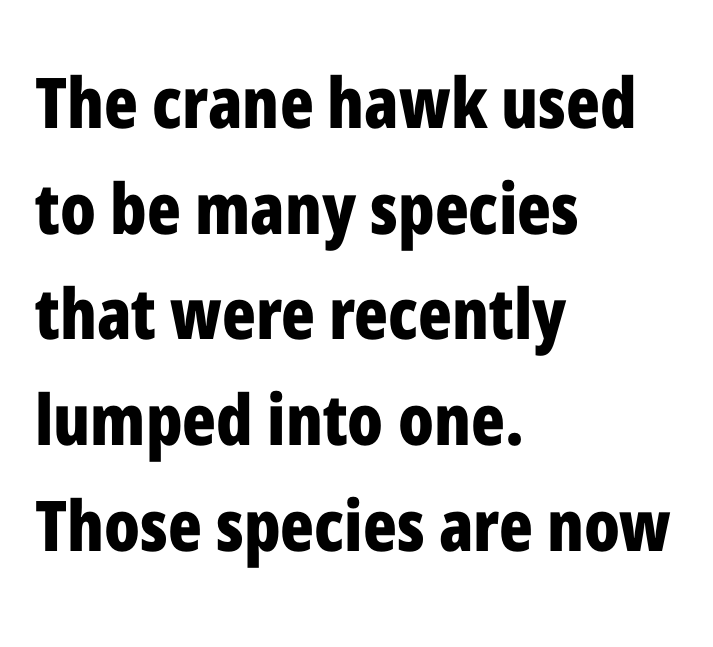
The image shows 70 px bold, condensed sans-serif type, upright; set left-aligned, normal line spacing (1.51x), normal letter spacing, not underlined; low stroke contrast and a medium x-height.
